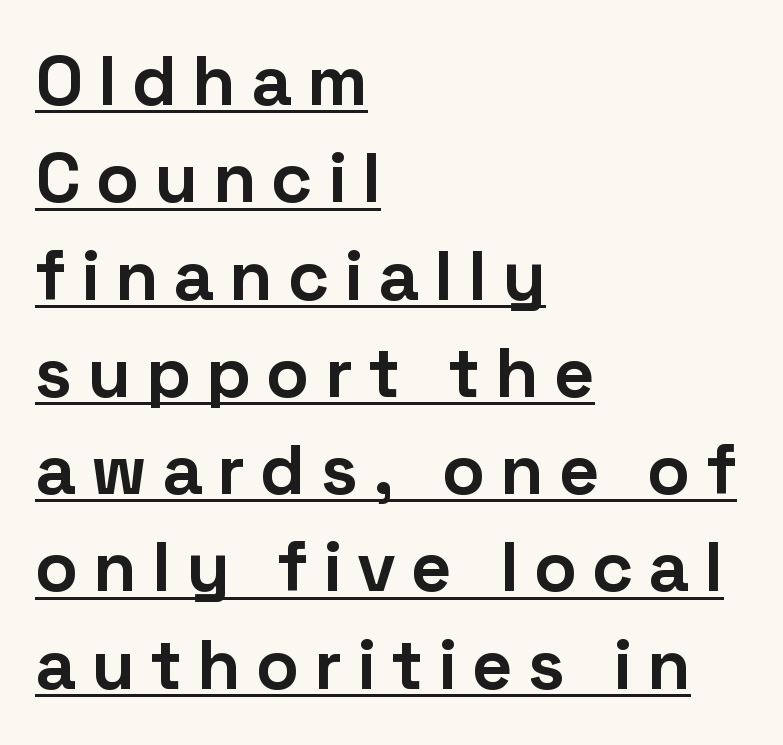
{"serif": "no", "italic": "no", "bold": "yes", "weight": "bold", "width": "normal", "stroke_contrast": "low", "x_height": "medium", "monospaced": "no", "underline": "yes", "align": "left", "line_spacing": "normal", "line_spacing_ratio": 1.37, "letter_spacing": "wide", "letter_spacing_em": 0.21, "glyph_px": 71}
